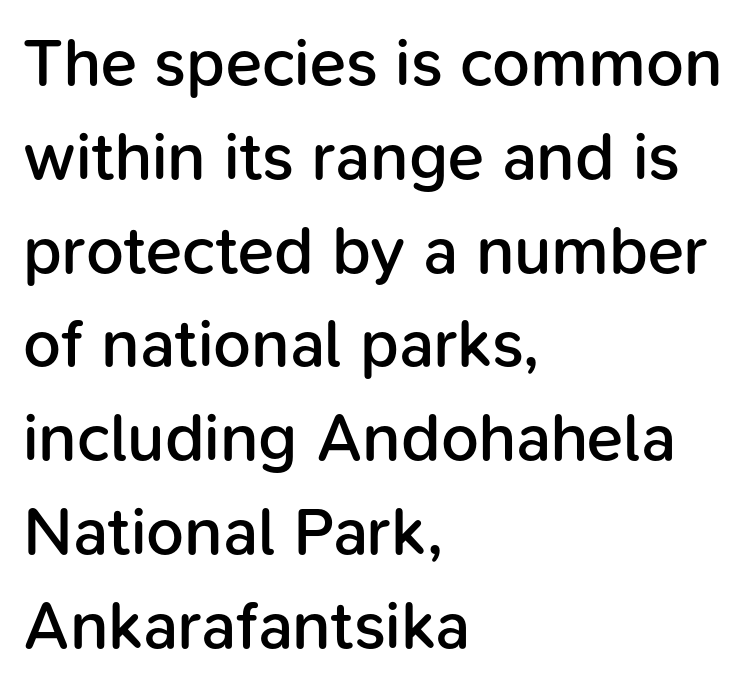
{"serif": "no", "italic": "no", "bold": "semi", "weight": "semibold", "width": "normal", "stroke_contrast": "low", "x_height": "medium", "monospaced": "no", "underline": "no", "align": "left", "line_spacing": "normal", "line_spacing_ratio": 1.4, "letter_spacing": "normal", "letter_spacing_em": 0.0, "glyph_px": 67}
